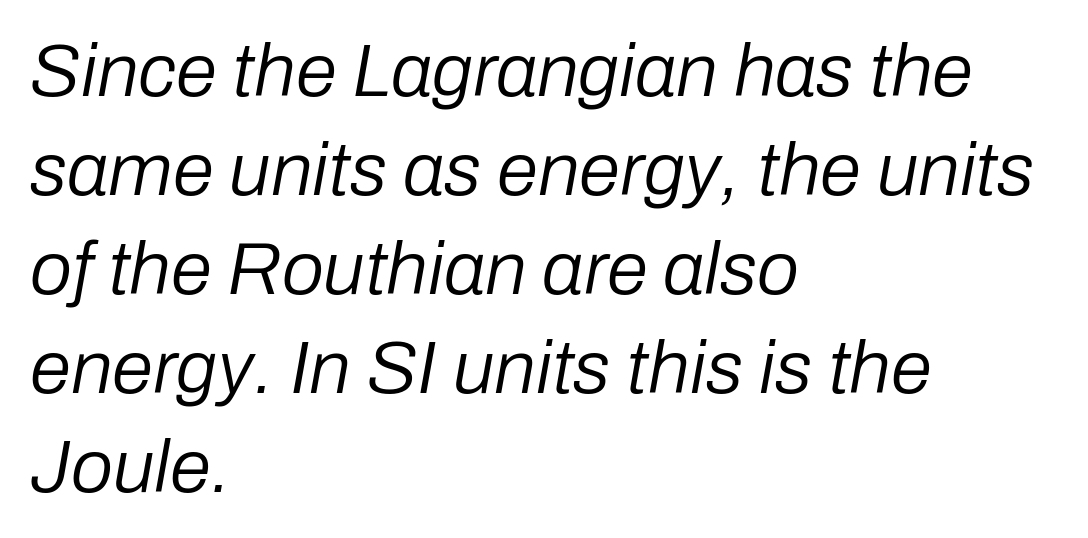
The image shows 75 px regular-weight type, italic (leaning right); set left-aligned, normal line spacing (1.32x), normal letter spacing, not underlined; low stroke contrast and a medium x-height.
